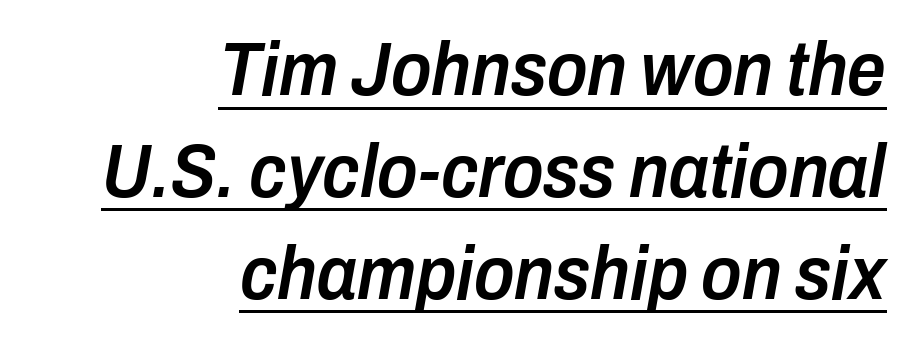
The image shows 76 px semibold, condensed type, italic (leaning right); set right-aligned, normal line spacing (1.34x), normal letter spacing, underlined; low stroke contrast and a medium x-height.
